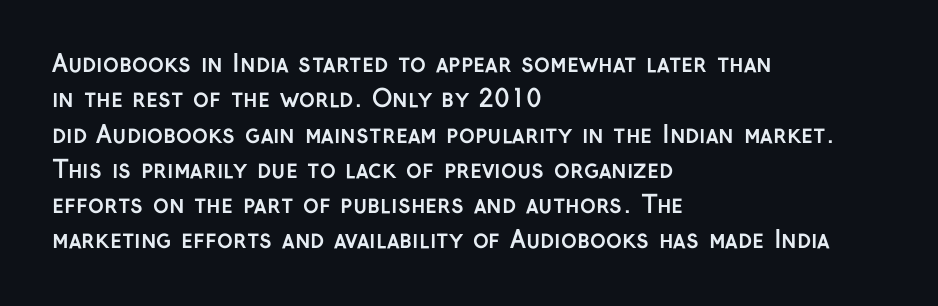
{"italic": "no", "bold": "yes", "underline": "no", "align": "left", "line_spacing": "normal", "line_spacing_ratio": 1.47, "letter_spacing": "normal", "letter_spacing_em": 0.0, "glyph_px": 24}
